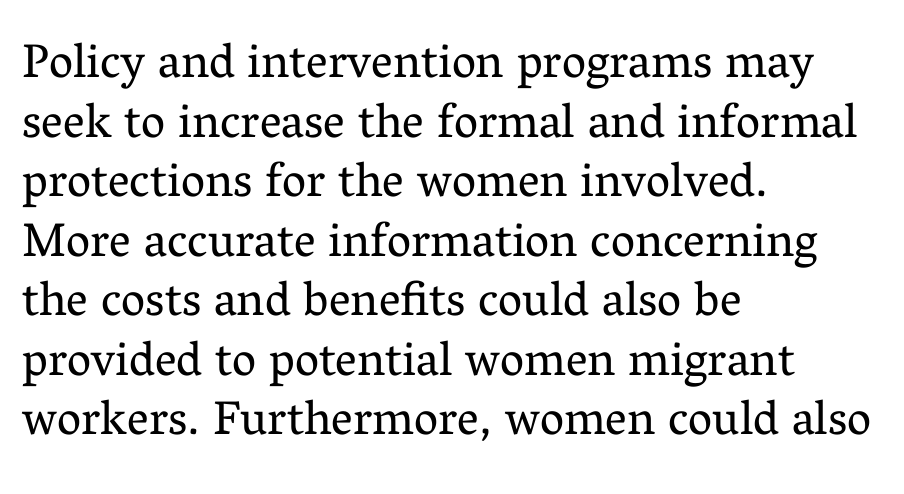
The image shows 48 px regular-weight serif type, upright; set left-aligned, line spacing 1.24x, normal letter spacing, not underlined; medium stroke contrast and a medium x-height.
